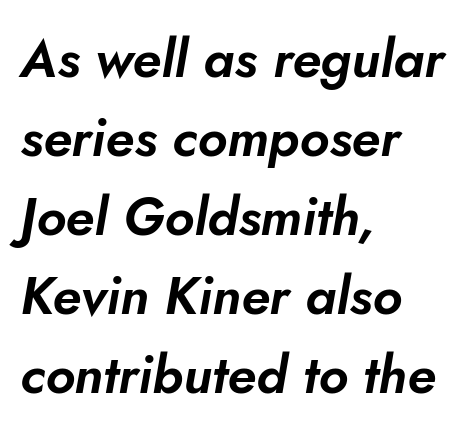
Unmarked baselines from the first word to the last. When letters slant like this, we call the style italic. Look at the tracking — it's just the regular setting, nothing added. Teacher's note: observe the even left margin — that is flush-left alignment. Each letter keeps its own natural width here, so spacing adapts to shape.
